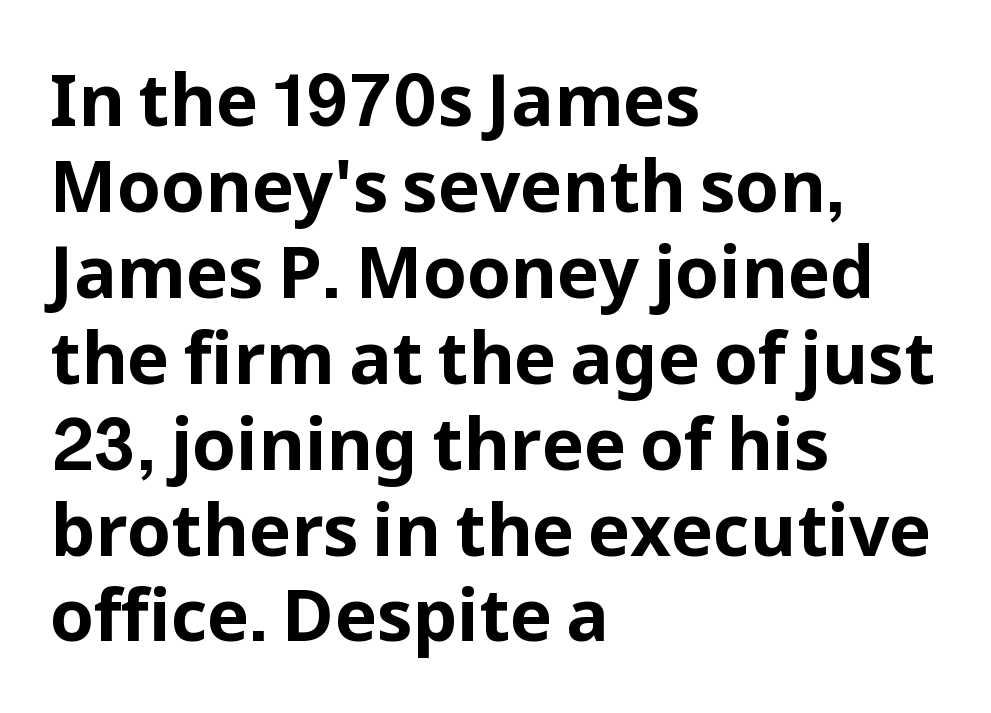
{"serif": "no", "italic": "no", "bold": "yes", "weight": "bold", "width": "normal", "stroke_contrast": "low", "x_height": "medium", "monospaced": "no", "underline": "no", "align": "left", "line_spacing_ratio": 1.21, "letter_spacing": "normal", "letter_spacing_em": 0.0, "glyph_px": 71}
